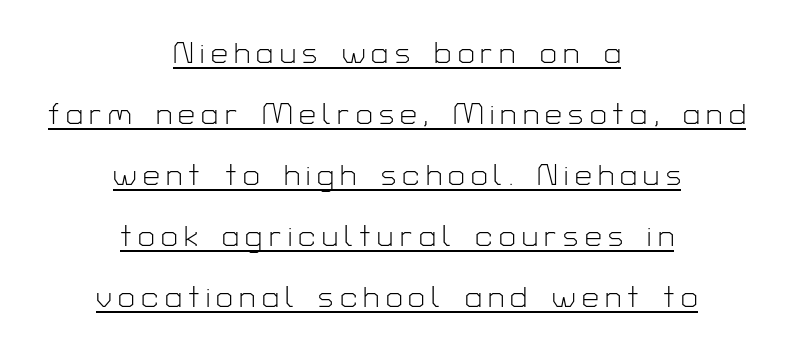
Casual observation: everything's sitting right in the middle. Compared with typical body copy, the letter spacing here is much looser. The rendering uses natural spacing where letterforms have individual widths. The font's upright variant was chosen for this text.
